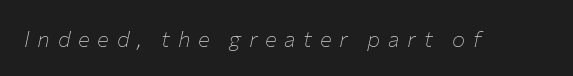
{"italic": "yes", "lean": "right", "slant_degrees": 12, "bold": "no", "underline": "no", "letter_spacing": "wide", "letter_spacing_em": 0.35, "glyph_px": 22}
